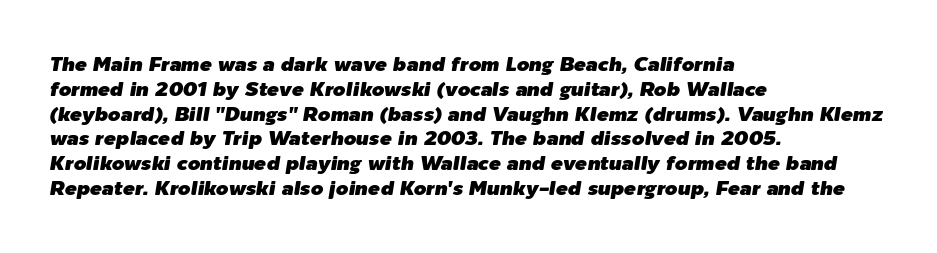
Descenders hang freely into open space. If you drew a ruler down the left edge, every line would touch it. Default kerning and tracking; the words read as compact shapes. Is the type slanted? Yes — the strokes lean at a clear angle.
